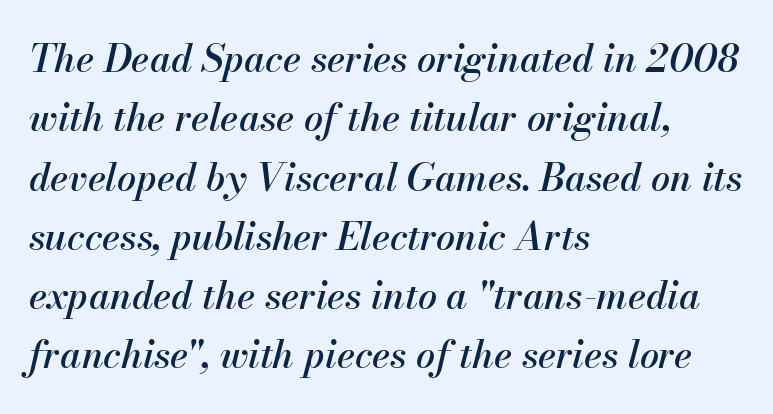
Q: Is the text italic (slanted)? A: Yes, it leans right by about 13 degrees.
Q: Is the text underlined? A: No.
Q: How is the paragraph aligned? A: Left-aligned.
Q: Is the spacing between letters normal or unusually wide? A: Normal.
Q: Is the spacing between lines tight, normal or loose? A: Normal.
Q: Width (condensed, normal, or wide)? A: Normal.
Q: Stroke contrast? A: Medium.
Q: x-height? A: Small.
Q: Monospaced? A: No.
